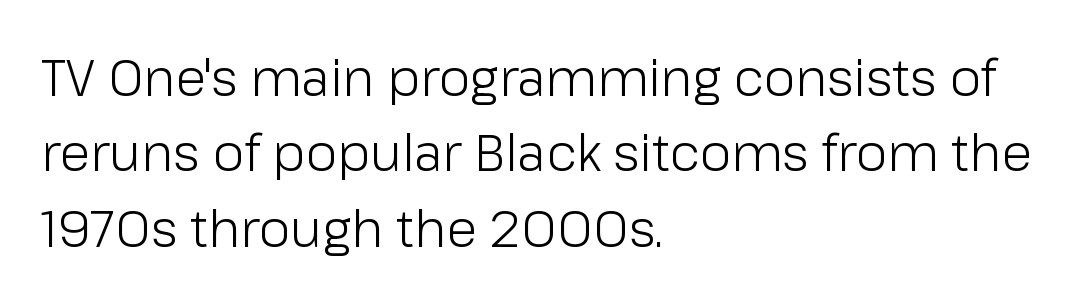
Q: Is the text bold? A: No.
Q: Is the text italic (slanted)? A: No, it is upright.
Q: Is the typeface a serif or a sans-serif typeface? A: Sans-serif.
Q: Is the text underlined? A: No.
Q: How is the paragraph aligned? A: Left-aligned.
Q: Is the spacing between letters normal or unusually wide? A: Normal.
Q: Is the spacing between lines tight, normal or loose? A: Normal.
Q: Width (condensed, normal, or wide)? A: Normal.
Q: Stroke contrast? A: Low.
Q: x-height? A: Medium.
Q: Monospaced? A: No.
